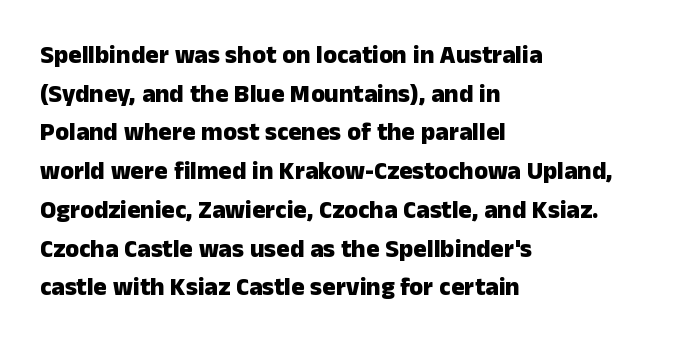
Q: Is the text bold? A: Yes.
Q: Is the text italic (slanted)? A: No, it is upright.
Q: Is the text underlined? A: No.
Q: How is the paragraph aligned? A: Left-aligned.
Q: Is the spacing between letters normal or unusually wide? A: Normal.
Q: Is the spacing between lines tight, normal or loose? A: Normal.
